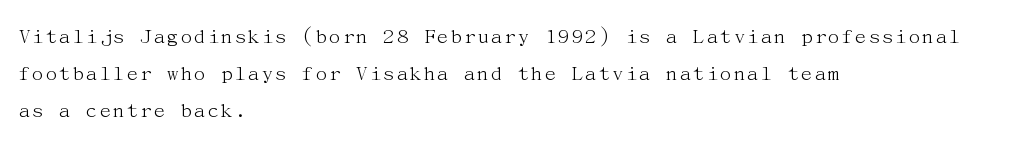
{"italic": "no", "bold": "no", "underline": "no", "align": "left", "line_spacing": "normal", "line_spacing_ratio": 1.6, "letter_spacing": "normal", "letter_spacing_em": 0.0, "glyph_px": 23}
